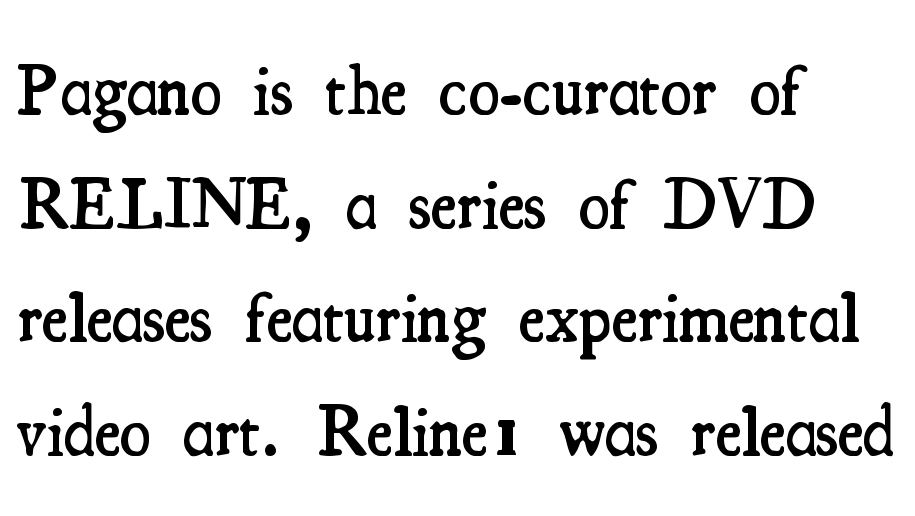
{"serif": "yes", "italic": "no", "bold": "semi", "weight": "semibold", "width": "condensed", "stroke_contrast": "medium", "x_height": "small", "monospaced": "no", "underline": "no", "align": "left", "line_spacing": "normal", "line_spacing_ratio": 1.6, "letter_spacing": "normal", "letter_spacing_em": 0.0, "glyph_px": 71}
